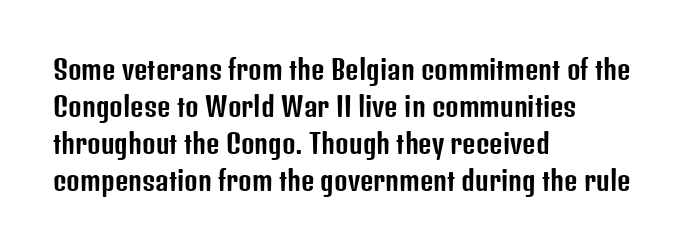
Inter-character spacing is left at the font's built-in metrics. Bare-footed words on every line. Every stem runs plumb, perpendicular to the baseline. Line spacing here is normal. Every row of glyphs begins at an identical x-position on the left.
